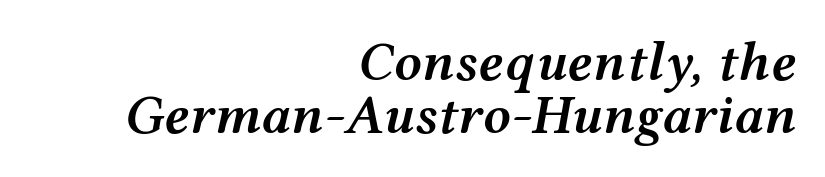
Q: Is the text bold? A: Semi-bold.
Q: Is the text italic (slanted)? A: Yes, it leans right by about 12 degrees.
Q: Is the text underlined? A: No.
Q: How is the paragraph aligned? A: Right-aligned.
Q: Is the spacing between letters normal or unusually wide? A: Normal.
Q: Is the spacing between lines tight, normal or loose? A: Tight.
Q: Width (condensed, normal, or wide)? A: Wide.
Q: Stroke contrast? A: Medium.
Q: x-height? A: Medium.
Q: Monospaced? A: No.
